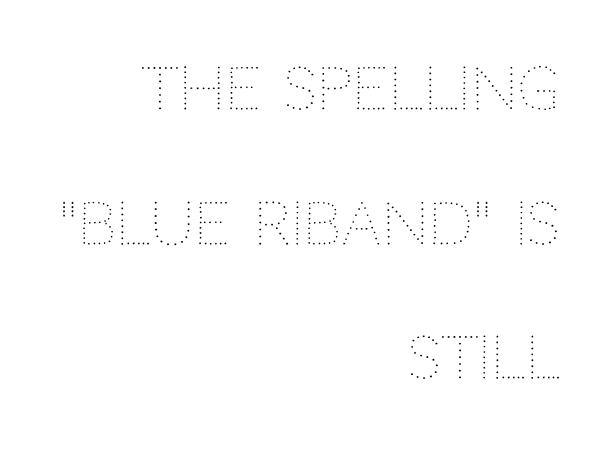
The image shows 58 px thin type, upright; set right-aligned, loose line spacing (2.32x), normal letter spacing, not underlined; medium stroke contrast and a large x-height.
